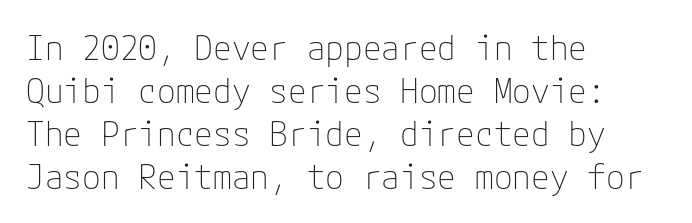
Q: Is the text bold? A: No.
Q: Is the text italic (slanted)? A: No, it is upright.
Q: Is the typeface a serif or a sans-serif typeface? A: Sans-serif.
Q: Is the text underlined? A: No.
Q: How is the paragraph aligned? A: Left-aligned.
Q: Is the spacing between letters normal or unusually wide? A: Normal.
Q: Is the spacing between lines tight, normal or loose? A: Normal.
Q: Width (condensed, normal, or wide)? A: Normal.
Q: Stroke contrast? A: Low.
Q: x-height? A: Medium.
